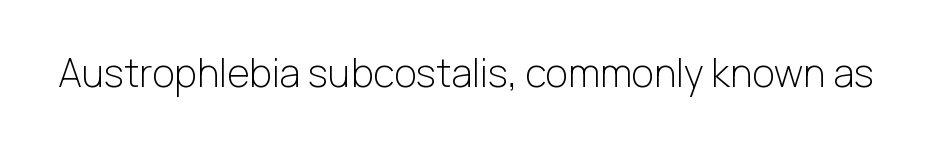
Q: Is the text bold? A: No.
Q: Is the text italic (slanted)? A: No, it is upright.
Q: Is the typeface a serif or a sans-serif typeface? A: Sans-serif.
Q: Is the text underlined? A: No.
Q: Is the spacing between letters normal or unusually wide? A: Normal.
Q: Width (condensed, normal, or wide)? A: Normal.
Q: Stroke contrast? A: Low.
Q: x-height? A: Medium.
Q: Monospaced? A: No.
